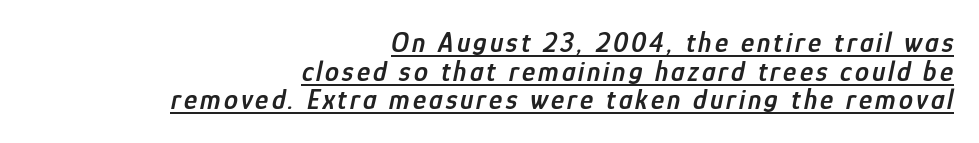
{"italic": "yes", "lean": "right", "slant_degrees": 12, "bold": "semi", "weight": "semibold", "width": "condensed", "stroke_contrast": "low", "x_height": "medium", "monospaced": "no", "underline": "yes", "align": "right", "line_spacing": "tight", "line_spacing_ratio": 1.02, "glyph_px": 28}
